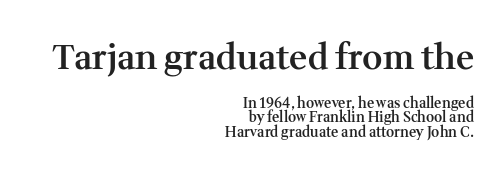
{"serif": "yes", "italic": "no", "bold": "semi", "weight": "semibold", "width": "normal", "stroke_contrast": "medium", "x_height": "medium", "monospaced": "no", "underline": "no", "align": "right", "line_spacing": "tight", "line_spacing_ratio": 1.03, "letter_spacing": "normal", "letter_spacing_em": 0.0, "larger_block": "first", "size_ratio": 2.5, "glyph_px": 35}
